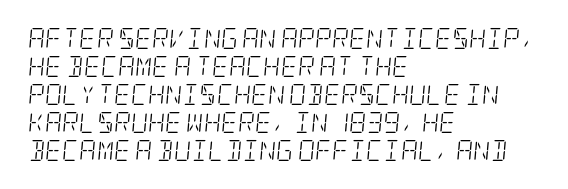
You could call the tracking neutral — neither tight nor loose. The string is rendered with underlining switched off. Compared with a typical body face, this is equally light or lighter still. In CSS terms this would be text-align: left.
